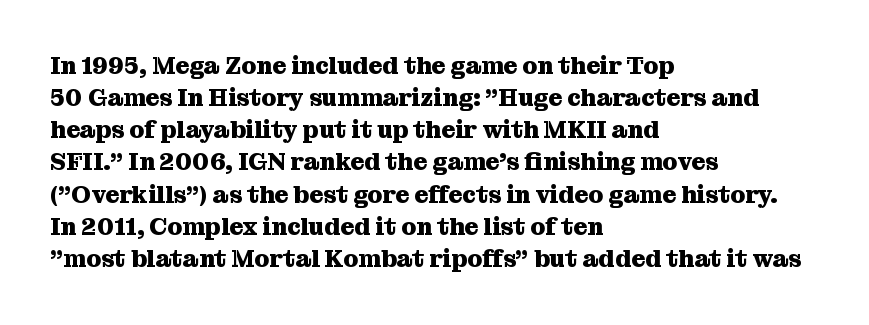
The image shows 24 px bold type, upright; set left-aligned, normal line spacing (1.34x), normal letter spacing, not underlined.
